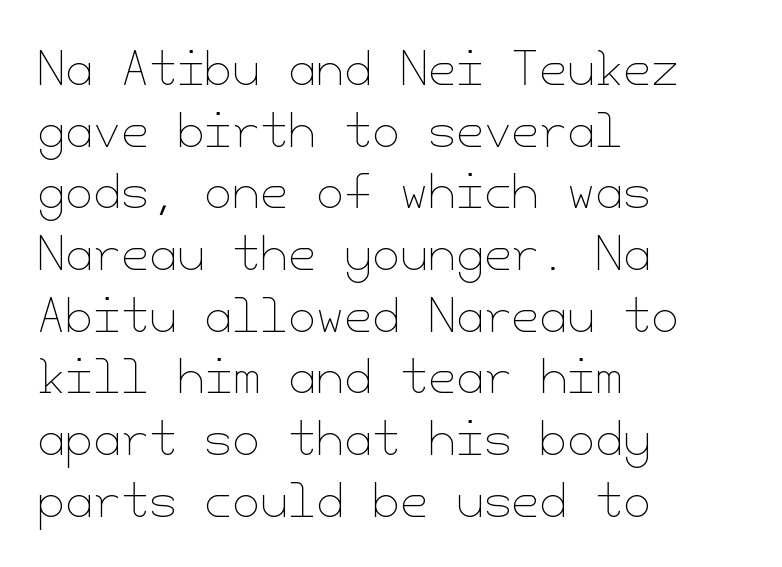
{"italic": "no", "bold": "no", "weight": "thin", "width": "normal", "stroke_contrast": "low", "x_height": "small", "underline": "no", "align": "left", "line_spacing": "normal", "line_spacing_ratio": 1.37, "letter_spacing": "normal", "letter_spacing_em": 0.0, "glyph_px": 45}
